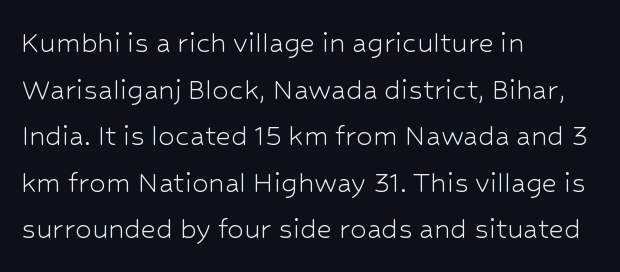
The passage shown is typed in a proportional face where columns would drift. The letters carry no serifs — their stems end cleanly without finishing strokes. Compared with typical paragraphs, the rows here are spaced about the same. The face used here is rendered with its standard letterfit. Bare-footed words on every line. The lettering stays uniformly vertical, giving the passage a roman look.
